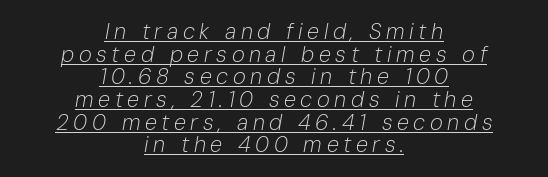
Teacher's note: observe the equal gaps on both sides — that is centered alignment. Does the leading feel generous? Not at all — it's pinched. The passage shown has open, widely tracked lettering throughout. Nothing heavy about these letters — not bold at all.
